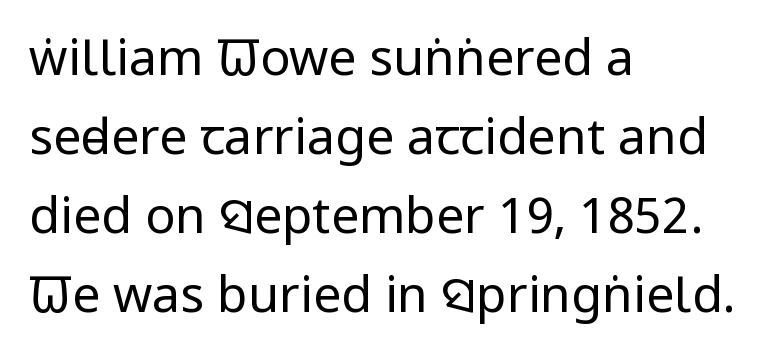
What stands out about the letter spacing? Nothing — it is the standard amount. Each letter keeps its own natural width here, so spacing adapts to shape. A clean baseline with only descenders dipping below it. Notice how descenders clear the ascenders below comfortably — that's standard leading. Ordinary non-slanted type is in use. The typesetting does not lean heavy: it is not bold.
